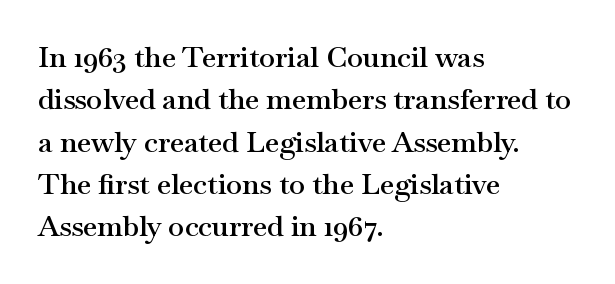
Vertical spacing — default. Unlike a clean sans, this face finishes its strokes with serifs. A typesetter would call this proportional, since set widths differ per character. Where is the straight margin? On the left.
